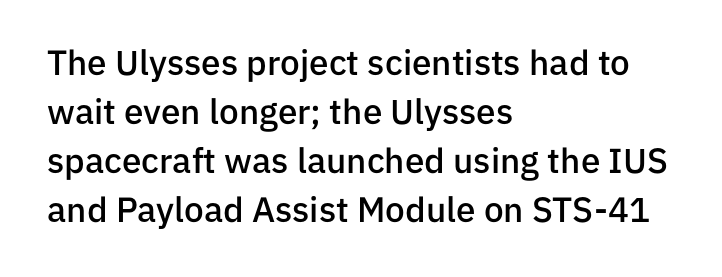
The image shows 35 px semibold sans-serif type, upright; set left-aligned, normal line spacing (1.4x), normal letter spacing, not underlined; low stroke contrast and a medium x-height.
